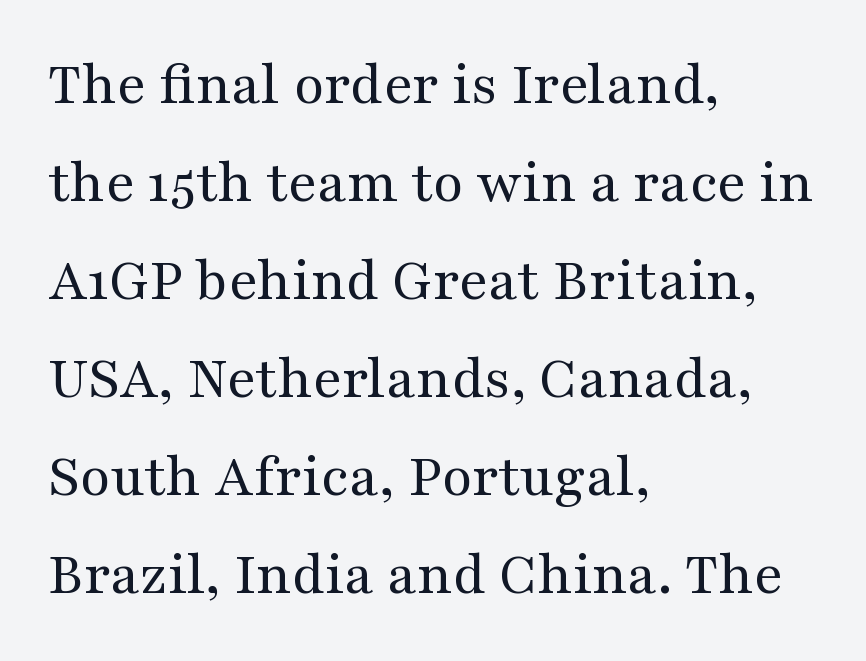
The image shows 62 px regular-weight, wide serif type, upright; set left-aligned, normal line spacing (1.58x), normal letter spacing, not underlined; medium stroke contrast and a medium x-height.
